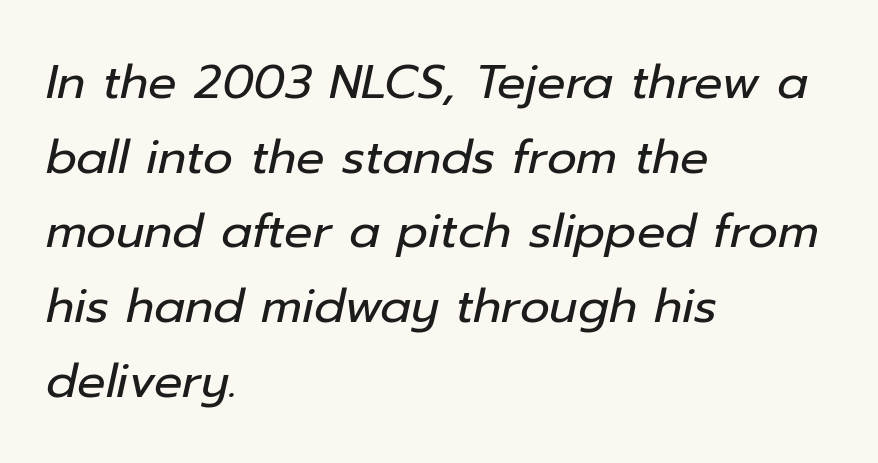
Q: Is the text bold? A: No.
Q: Is the text italic (slanted)? A: Yes, it leans right by about 12 degrees.
Q: Is the text underlined? A: No.
Q: How is the paragraph aligned? A: Left-aligned.
Q: Is the spacing between letters normal or unusually wide? A: Normal.
Q: Is the spacing between lines tight, normal or loose? A: Normal.
Q: Width (condensed, normal, or wide)? A: Normal.
Q: Stroke contrast? A: Low.
Q: x-height? A: Medium.
Q: Monospaced? A: No.
